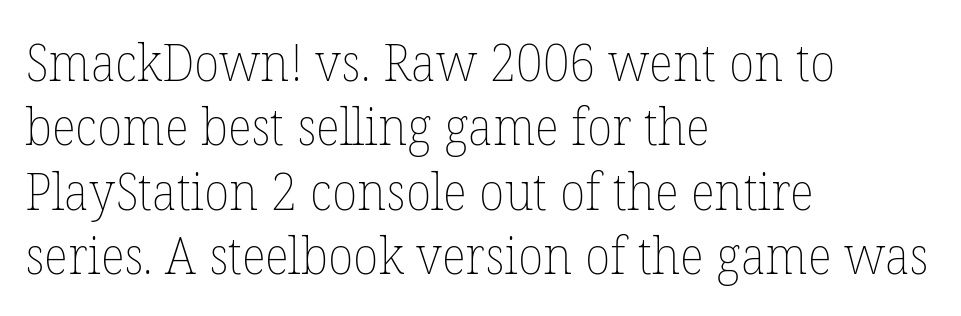
Q: Is the text bold? A: No.
Q: Is the text italic (slanted)? A: No, it is upright.
Q: Is the text underlined? A: No.
Q: How is the paragraph aligned? A: Left-aligned.
Q: Is the spacing between letters normal or unusually wide? A: Normal.
Q: Width (condensed, normal, or wide)? A: Normal.
Q: Stroke contrast? A: Low.
Q: x-height? A: Medium.
Q: Monospaced? A: No.
